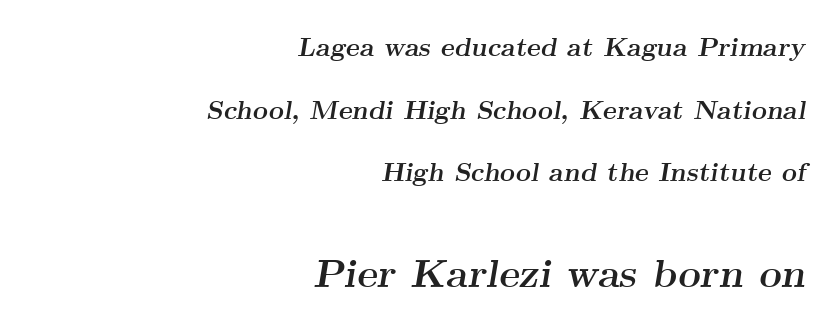
Here the glyphs are tracked normally, forming tight word shapes. The designer dialed line spacing up above the default. The typeface chosen for these lines features serifs. The passage shown is typed in a proportional face where columns would drift. The passage shown is emphatically bold.
